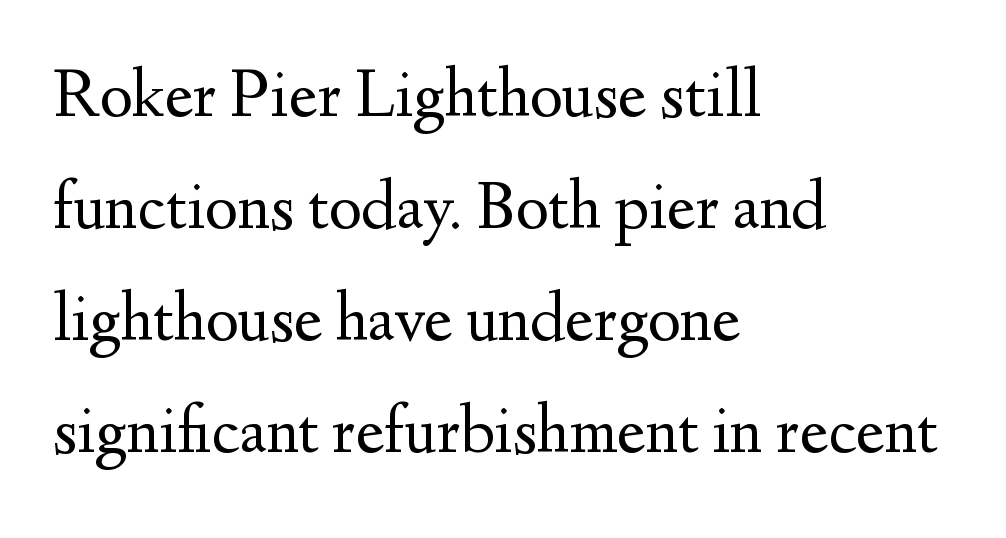
{"serif": "yes", "italic": "no", "bold": "no", "weight": "regular", "width": "normal", "stroke_contrast": "medium", "x_height": "small", "monospaced": "no", "underline": "no", "align": "left", "line_spacing": "normal", "line_spacing_ratio": 1.6, "letter_spacing": "normal", "letter_spacing_em": 0.0, "glyph_px": 70}
